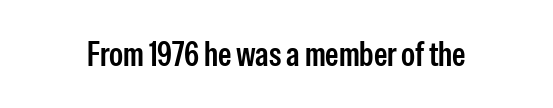
{"serif": "no", "italic": "no", "width": "condensed", "stroke_contrast": "low", "x_height": "medium", "monospaced": "no", "underline": "no", "letter_spacing": "normal", "letter_spacing_em": 0.0, "glyph_px": 34}
